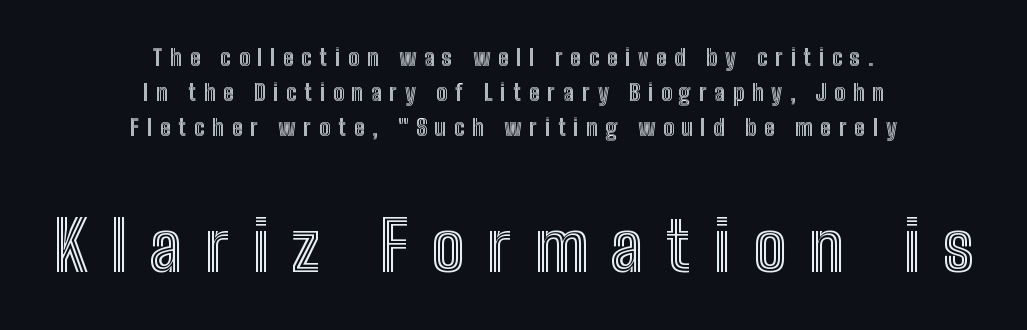
You get the small type first, then a jump to larger type. Glyph-to-glyph distance is far greater than everyday printed text. Every character sits straight up, as roman type does. These lines are centered, leaving both edges ragged.
